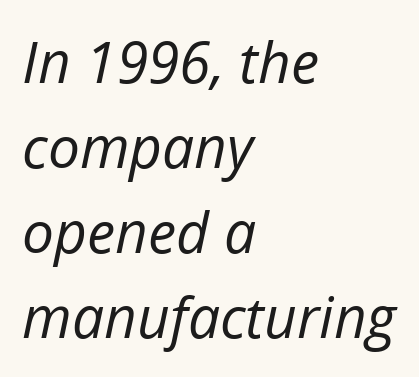
Q: Is the text bold? A: No.
Q: Is the text italic (slanted)? A: Yes, it leans right by about 12 degrees.
Q: Is the text underlined? A: No.
Q: How is the paragraph aligned? A: Left-aligned.
Q: Is the spacing between letters normal or unusually wide? A: Normal.
Q: Is the spacing between lines tight, normal or loose? A: Normal.
Q: Width (condensed, normal, or wide)? A: Normal.
Q: Stroke contrast? A: Low.
Q: x-height? A: Medium.
Q: Monospaced? A: No.
